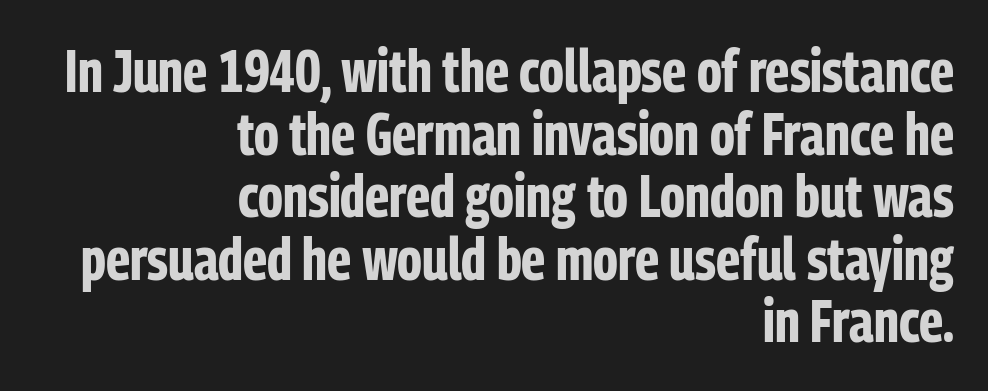
Tracking here is standard; glyphs follow each other at the usual distance. This sample uses a sans-serif face. Interline gaps are noticeably narrow in this sample. The strokes are fattened all the way to bold. Style check: upright. All the whitespace from short lines collects on the left.
